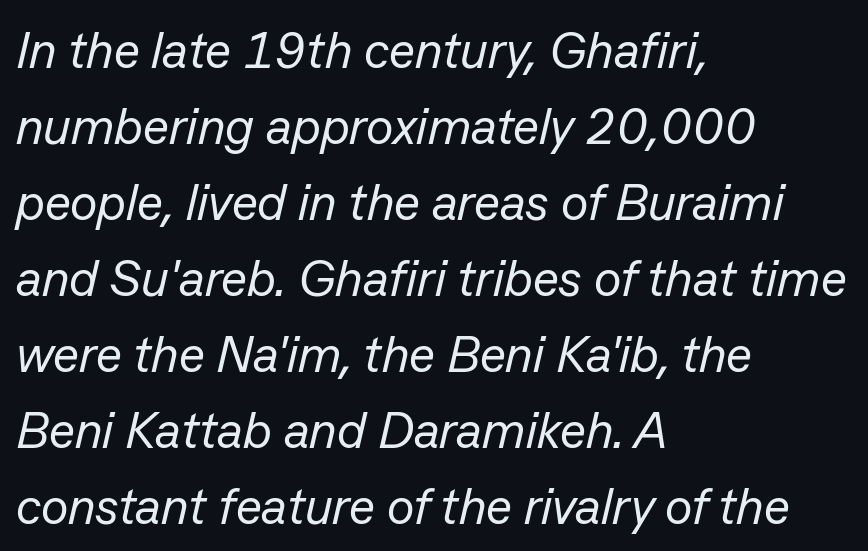
{"italic": "yes", "lean": "right", "slant_degrees": 13, "bold": "no", "weight": "regular", "width": "normal", "stroke_contrast": "low", "x_height": "medium", "monospaced": "no", "underline": "no", "align": "left", "line_spacing": "normal", "line_spacing_ratio": 1.49, "letter_spacing": "normal", "letter_spacing_em": 0.0, "glyph_px": 51}
